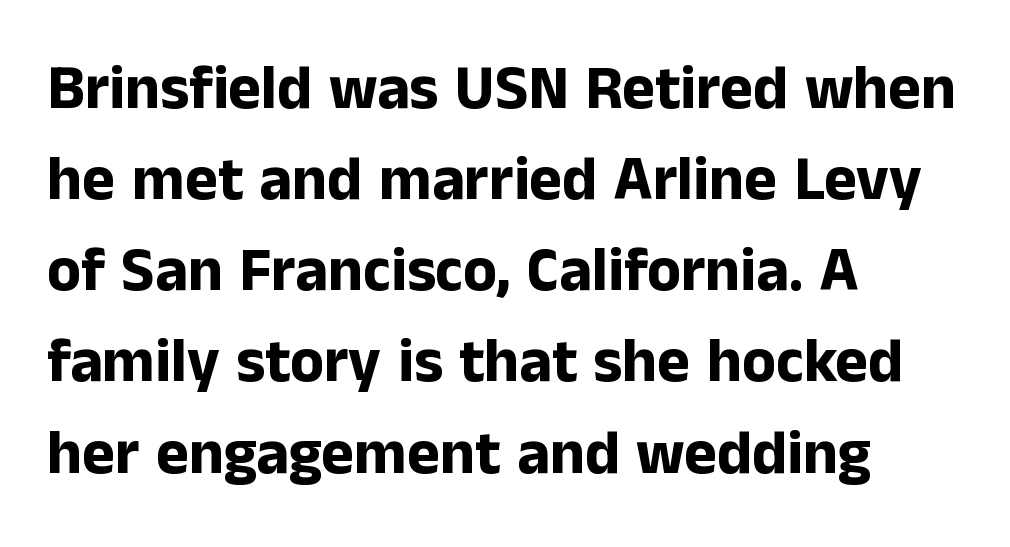
{"serif": "no", "italic": "no", "bold": "yes", "weight": "bold", "width": "normal", "stroke_contrast": "low", "x_height": "medium", "monospaced": "no", "underline": "no", "align": "left", "line_spacing": "normal", "line_spacing_ratio": 1.47, "letter_spacing": "normal", "letter_spacing_em": 0.0, "glyph_px": 62}
